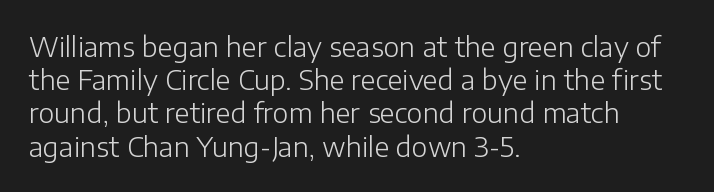
{"italic": "no", "bold": "no", "underline": "no", "align": "left", "line_spacing_ratio": 1.23, "letter_spacing": "normal", "letter_spacing_em": 0.0, "glyph_px": 27}
